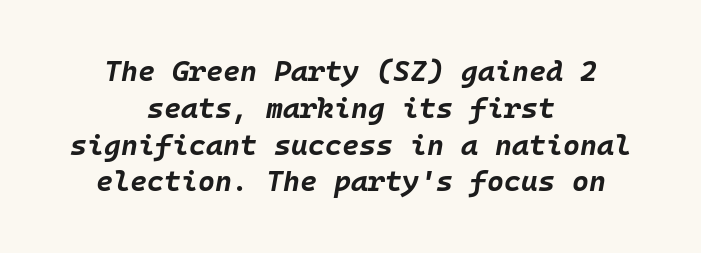
Q: Is the text bold? A: Yes.
Q: Is the text italic (slanted)? A: Yes, it leans right by about 10 degrees.
Q: Is the text underlined? A: No.
Q: How is the paragraph aligned? A: Centered.
Q: Is the spacing between letters normal or unusually wide? A: Normal.
Q: Is the spacing between lines tight, normal or loose? A: Normal.
Q: Width (condensed, normal, or wide)? A: Normal.
Q: Stroke contrast? A: Low.
Q: x-height? A: Large.
Q: Monospaced? A: Yes.
